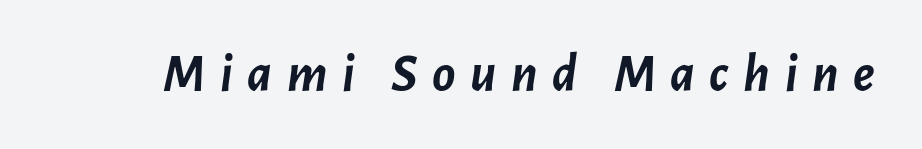
The image shows 54 px semibold type, italic (leaning right); set unusually wide letter spacing (+0.27 em), not underlined; low stroke contrast and a medium x-height.
